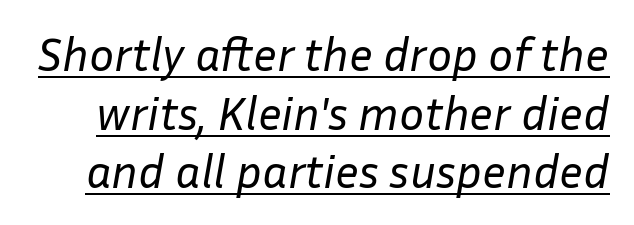
{"italic": "yes", "lean": "right", "slant_degrees": 10, "bold": "no", "weight": "regular", "width": "normal", "stroke_contrast": "low", "x_height": "medium", "monospaced": "no", "underline": "yes", "line_spacing": "normal", "line_spacing_ratio": 1.25, "letter_spacing": "normal", "letter_spacing_em": 0.0, "glyph_px": 47}
